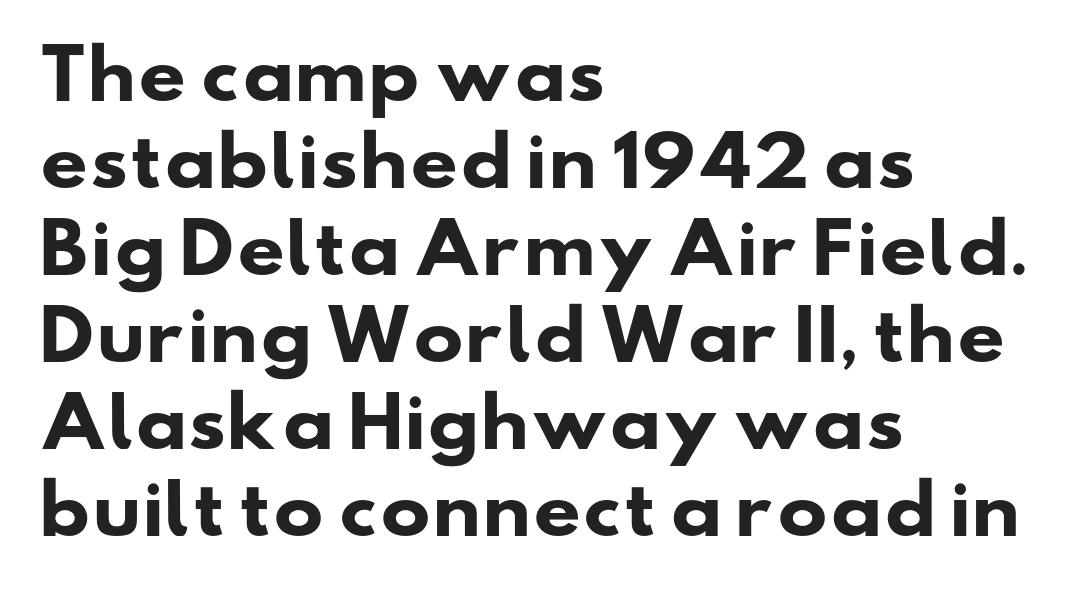
{"serif": "no", "bold": "yes", "weight": "heavy", "width": "wide", "stroke_contrast": "low", "x_height": "small", "monospaced": "no", "underline": "no", "align": "left", "line_spacing": "normal", "line_spacing_ratio": 1.3, "letter_spacing": "normal", "letter_spacing_em": 0.0, "glyph_px": 67}
